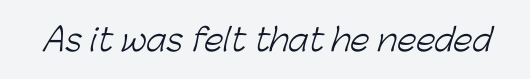
{"serif": "no", "bold": "no", "weight": "light", "width": "normal", "stroke_contrast": "low", "x_height": "medium", "monospaced": "no", "underline": "no", "letter_spacing": "normal", "letter_spacing_em": 0.0, "glyph_px": 31}
